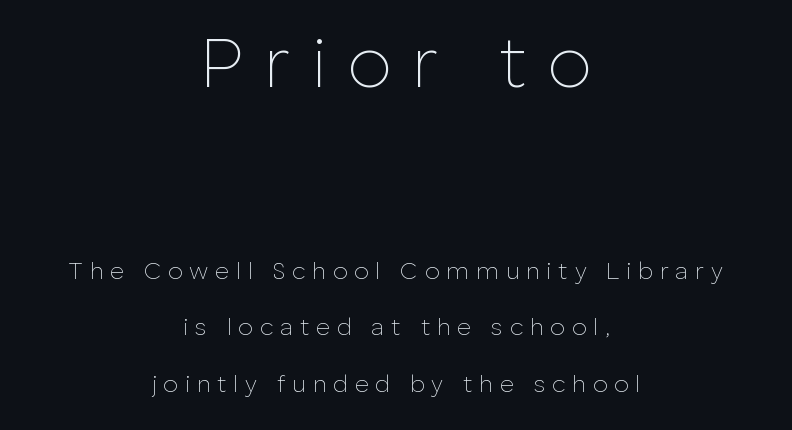
{"serif": "no", "italic": "no", "bold": "no", "weight": "thin", "width": "normal", "stroke_contrast": "low", "x_height": "medium", "monospaced": "no", "underline": "no", "align": "center", "line_spacing": "loose", "line_spacing_ratio": 2.36, "letter_spacing": "wide", "letter_spacing_em": 0.28, "larger_block": "first", "size_ratio": 3.0, "glyph_px": 72}
